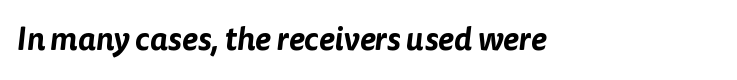
These lines are rendered in a variable-pitch font. This rendering leaves character spacing at its baseline value. The designer went with a sans here, leaving each stem footless. Just letters on the line, the space beneath them empty.
